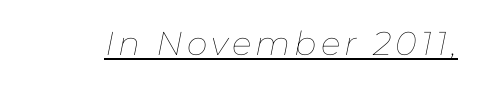
{"italic": "yes", "lean": "right", "slant_degrees": 11, "bold": "no", "weight": "thin", "width": "normal", "stroke_contrast": "low", "x_height": "medium", "monospaced": "no", "underline": "yes", "glyph_px": 33}
